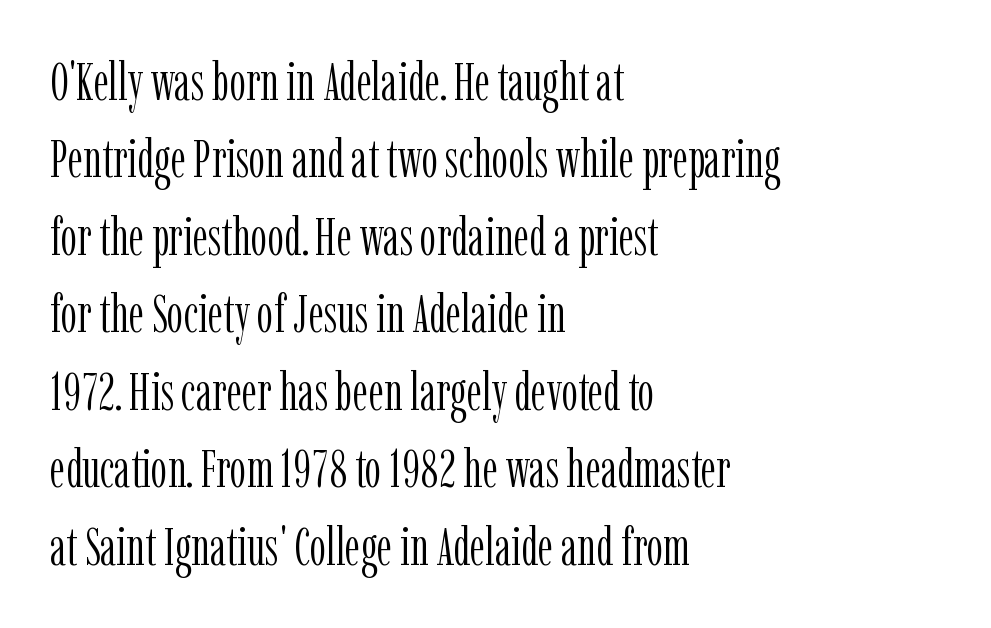
Is this a fixed-width face? No — the glyphs have proportional, varying widths. The lines in this sample share a left origin and differ only in where they stop. Tall strokes in this sample are plumb rather than angled. The letterforms sit shoulder to shoulder at normal distance. Heft: none added — not bold.
